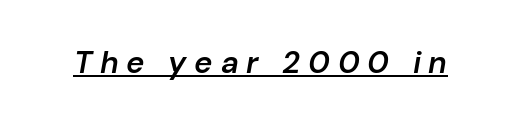
Proportional: the letters do not fall into vertical columns. The passage shown is underscored from start to finish. This is the in-between weight designers call semibold or demi. How are the letters spaced? Widely, with obvious added tracking.
